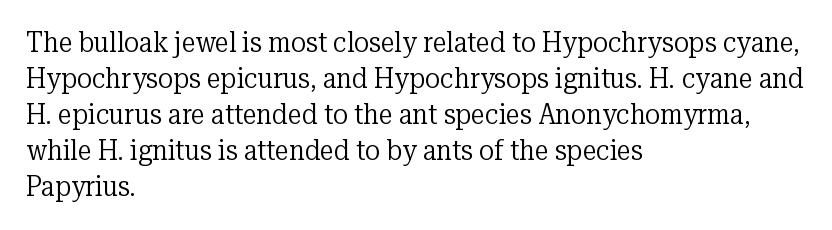
The image shows 28 px regular-weight serif type, upright; set left-aligned, normal line spacing (1.29x), normal letter spacing, not underlined; low stroke contrast and a medium x-height.
